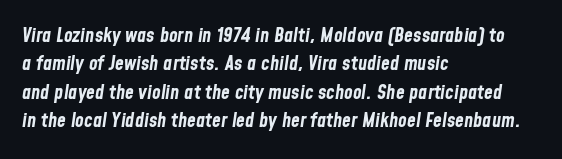
{"italic": "yes", "lean": "right", "slant_degrees": 8, "bold": "yes", "underline": "no", "align": "left", "line_spacing": "normal", "line_spacing_ratio": 1.42, "letter_spacing": "normal", "letter_spacing_em": 0.0, "glyph_px": 20}
